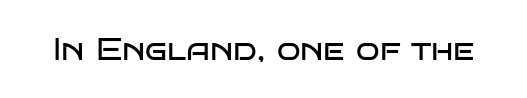
Q: Is the text bold? A: No.
Q: Is the text italic (slanted)? A: No, it is upright.
Q: Is the typeface a serif or a sans-serif typeface? A: Sans-serif.
Q: Is the text underlined? A: No.
Q: Is the spacing between letters normal or unusually wide? A: Normal.
Q: Width (condensed, normal, or wide)? A: Wide.
Q: Stroke contrast? A: Low.
Q: x-height? A: Large.
Q: Monospaced? A: No.
